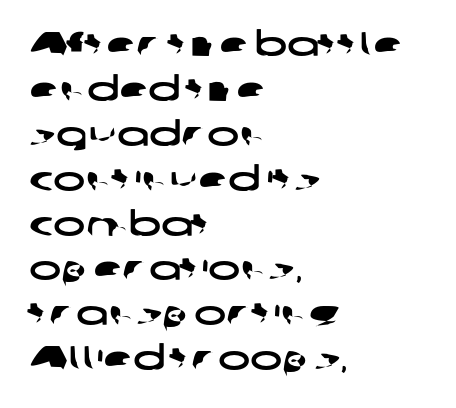
The line texture is even and compact thanks to regular tracking. A classic flush-left, rag-right setting is used for this passage. The vertical gap from one line to the next is medium. Nothing sits at the stroke ends, so this counts as sans-serif.
